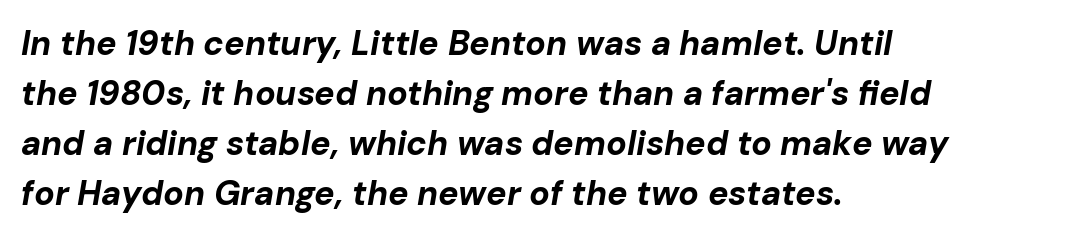
The image shows 34 px bold type, italic (leaning right); set left-aligned, normal line spacing (1.47x), normal letter spacing, not underlined; low stroke contrast and a medium x-height.
